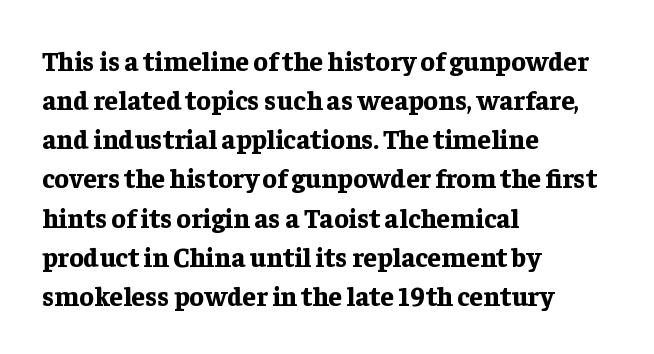
The image shows 27 px bold type, upright; set left-aligned, normal line spacing (1.45x), normal letter spacing, not underlined.
